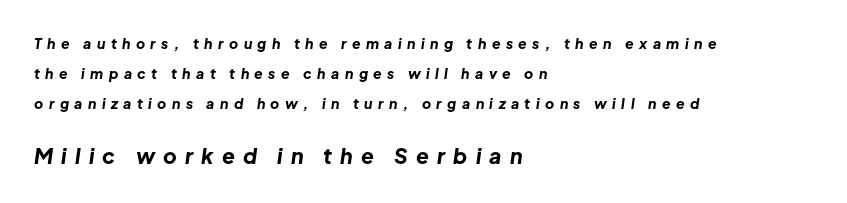
The line texture is sparse and dotted thanks to wide tracking. This sample trades compactness for vertical openness between lines. Compared with a centered layout, this one pins lines to the left instead. Size hierarchy here favors the trailing block over the leading one. The baseline area is clear.
